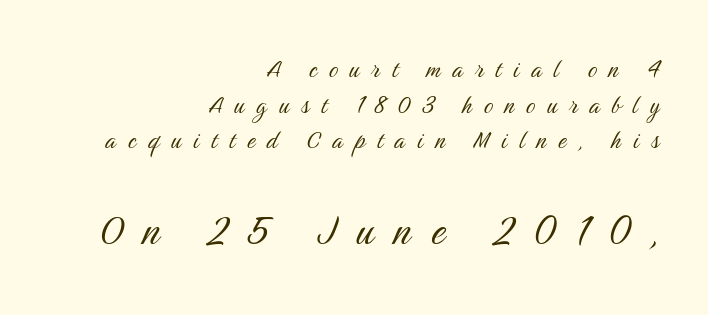
Is the letter spacing exaggerated? Yes — the characters are pushed far apart. The letterforms sit at book weight or below. If you drew a ruler down the right edge, every line would touch it. Size contrast runs from small at the top to large at the bottom.
